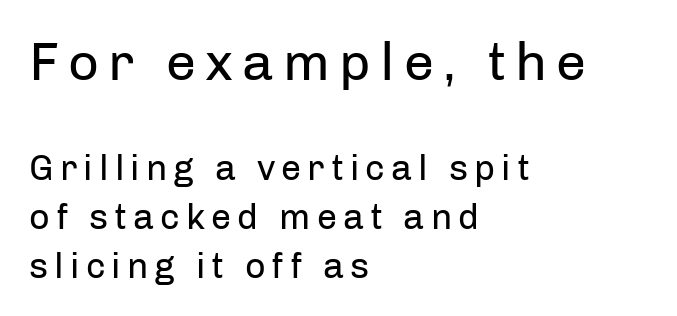
{"serif": "no", "italic": "no", "bold": "no", "weight": "regular", "width": "normal", "stroke_contrast": "low", "x_height": "medium", "monospaced": "no", "underline": "no", "align": "left", "line_spacing": "normal", "line_spacing_ratio": 1.36, "larger_block": "first", "size_ratio": 1.5, "glyph_px": 54}
